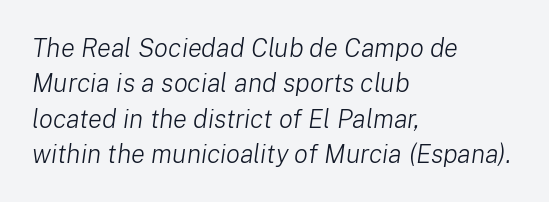
Q: Is the text bold? A: No.
Q: Is the text italic (slanted)? A: Yes, it leans right by about 8 degrees.
Q: Is the text underlined? A: No.
Q: How is the paragraph aligned? A: Left-aligned.
Q: Is the spacing between letters normal or unusually wide? A: Normal.
Q: Is the spacing between lines tight, normal or loose? A: Normal.
